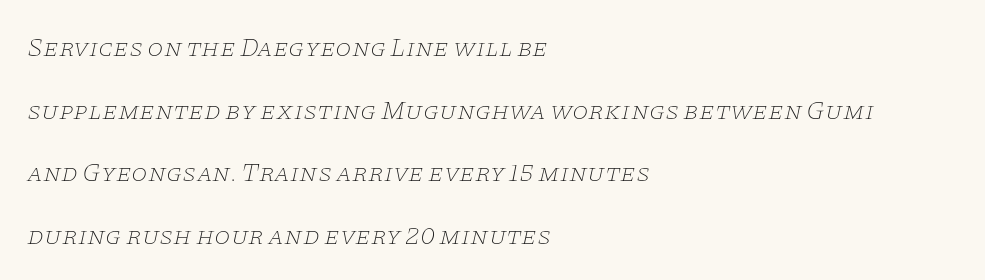
{"italic": "yes", "lean": "right", "slant_degrees": 11, "bold": "no", "underline": "no", "align": "left", "line_spacing": "loose", "line_spacing_ratio": 2.41, "letter_spacing": "normal", "letter_spacing_em": 0.0, "glyph_px": 26}
